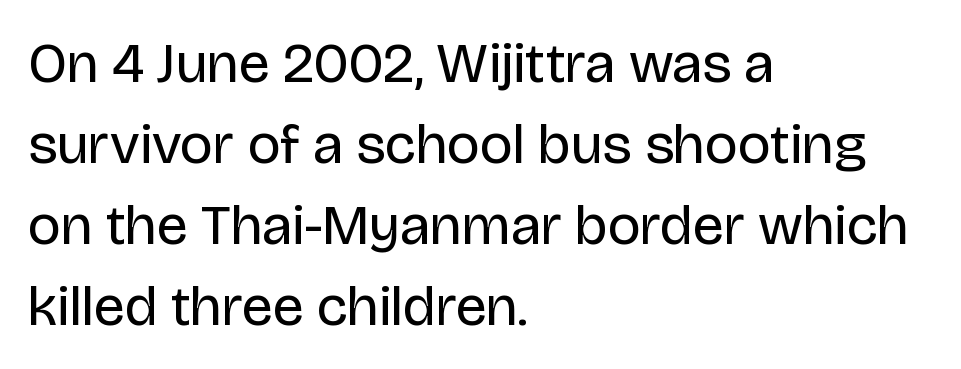
Compared with a centered layout, this one pins lines to the left instead. Words appear dense and cohesive because spacing is normal. Words float on clear page, feet unadorned. Ordinary non-slanted type is in use. The rows are spaced the way most documents space them. You could not count columns in this text — the font is proportionally spaced.
